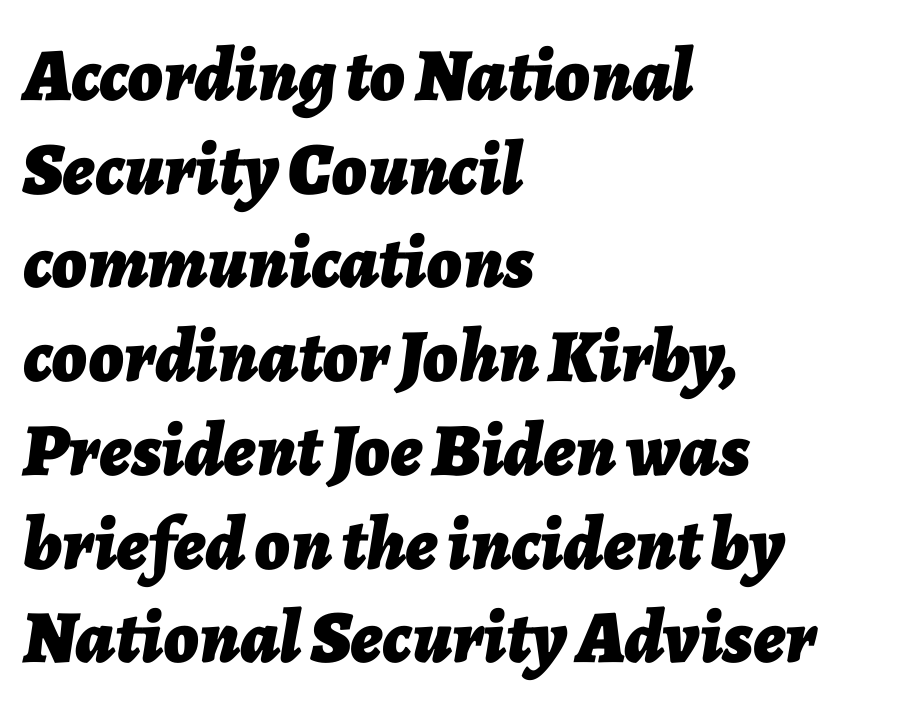
{"italic": "yes", "lean": "right", "slant_degrees": 7, "bold": "yes", "weight": "bold", "width": "normal", "stroke_contrast": "low", "x_height": "medium", "monospaced": "no", "underline": "no", "align": "left", "line_spacing": "normal", "line_spacing_ratio": 1.25, "letter_spacing": "normal", "letter_spacing_em": 0.0, "glyph_px": 75}
